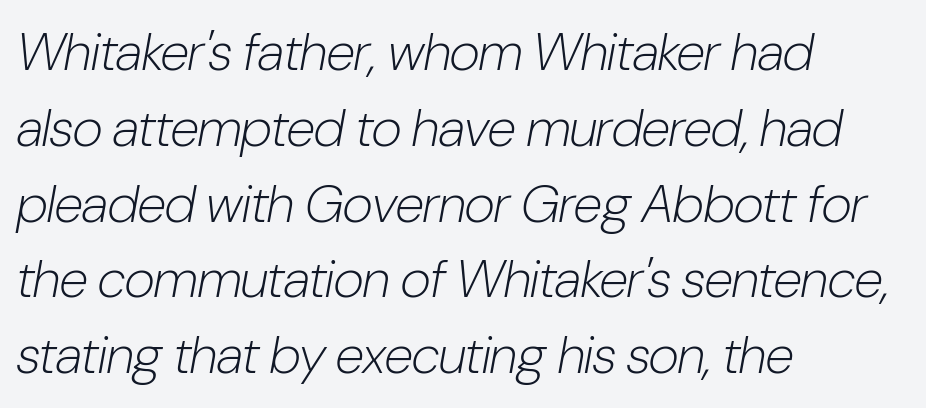
The image shows 53 px light, condensed type, italic (leaning right); set left-aligned, normal line spacing (1.43x), normal letter spacing, not underlined; low stroke contrast and a medium x-height.
